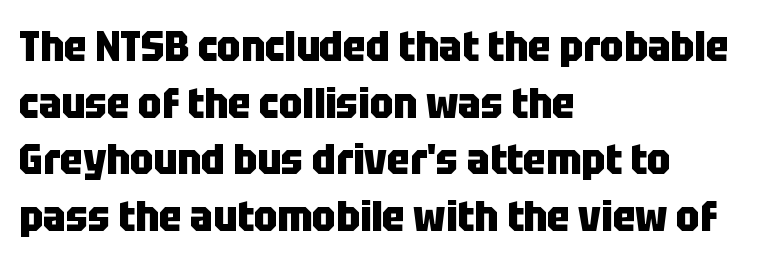
The image shows 42 px heavy, condensed sans-serif type, upright; set left-aligned, normal line spacing (1.35x), normal letter spacing, not underlined; low stroke contrast and a large x-height.
